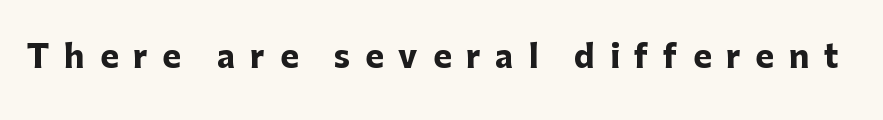
{"serif": "no", "italic": "no", "bold": "yes", "weight": "heavy", "width": "normal", "stroke_contrast": "low", "x_height": "medium", "monospaced": "no", "underline": "no", "letter_spacing": "wide", "letter_spacing_em": 0.48, "glyph_px": 31}
